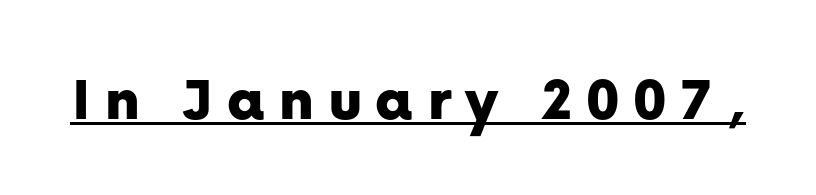
{"serif": "no", "italic": "no", "width": "normal", "stroke_contrast": "low", "x_height": "medium", "monospaced": "no", "underline": "yes", "letter_spacing": "wide", "letter_spacing_em": 0.2, "glyph_px": 65}
